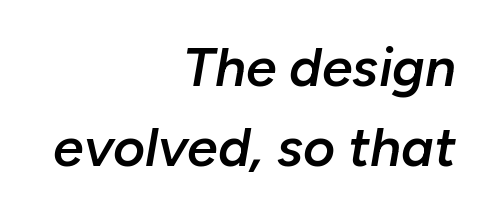
Check the space under the baseline: it is left empty. Each word holds together tightly as a unit, with standard inter-letter gaps. Notice how descenders clear the ascenders below comfortably — that's standard leading. Heft: intermediate — a semibold. The text block is weighted toward the right margin, trailing off unevenly leftward. These lines are rendered in a variable-pitch font.
